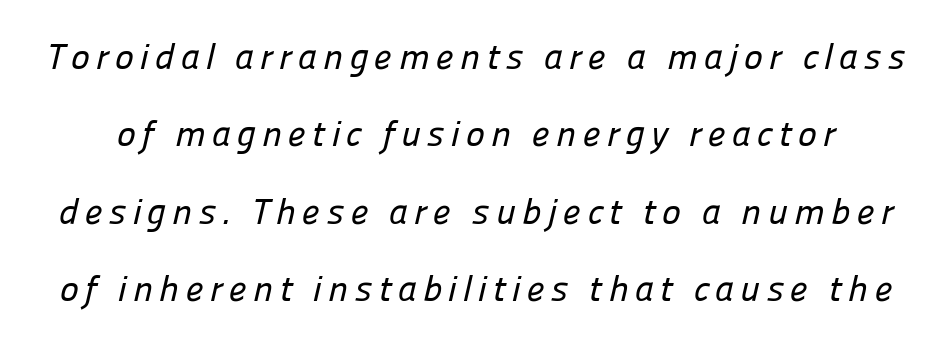
Q: Is the typeface a serif or a sans-serif typeface? A: Sans-serif.
Q: Is the text underlined? A: No.
Q: Is the spacing between lines tight, normal or loose? A: Loose.
Q: Width (condensed, normal, or wide)? A: Normal.
Q: Stroke contrast? A: Low.
Q: x-height? A: Medium.
Q: Monospaced? A: No.
